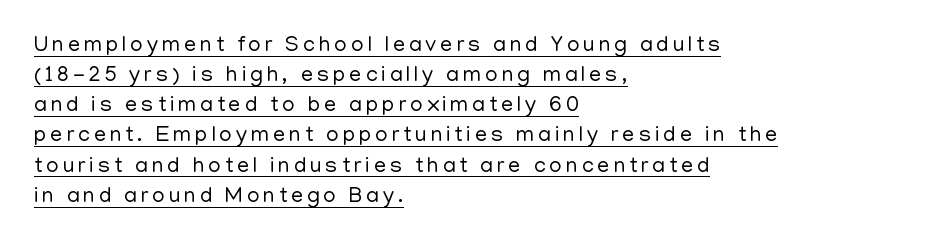
The image shows 22 px text type, upright; set left-aligned, normal line spacing (1.37x), underlined.
